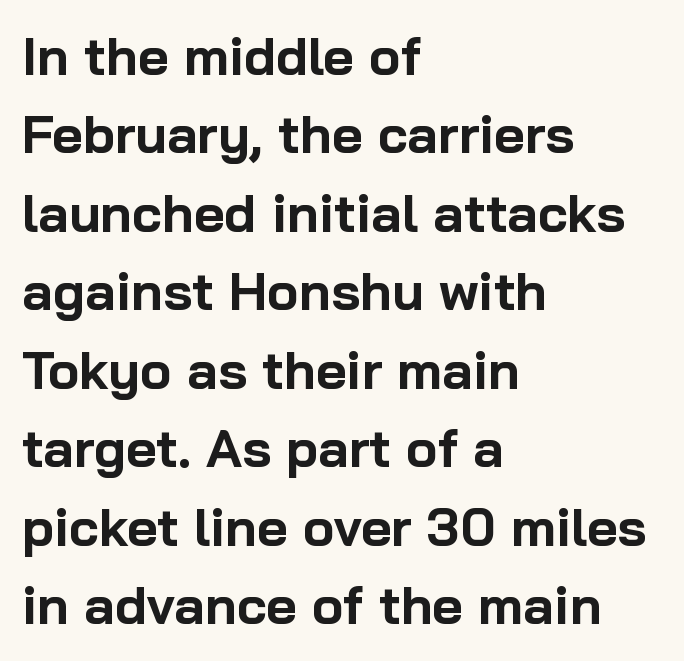
The image shows 53 px bold sans-serif type, upright; set left-aligned, normal line spacing (1.48x), normal letter spacing, not underlined; low stroke contrast and a medium x-height.
